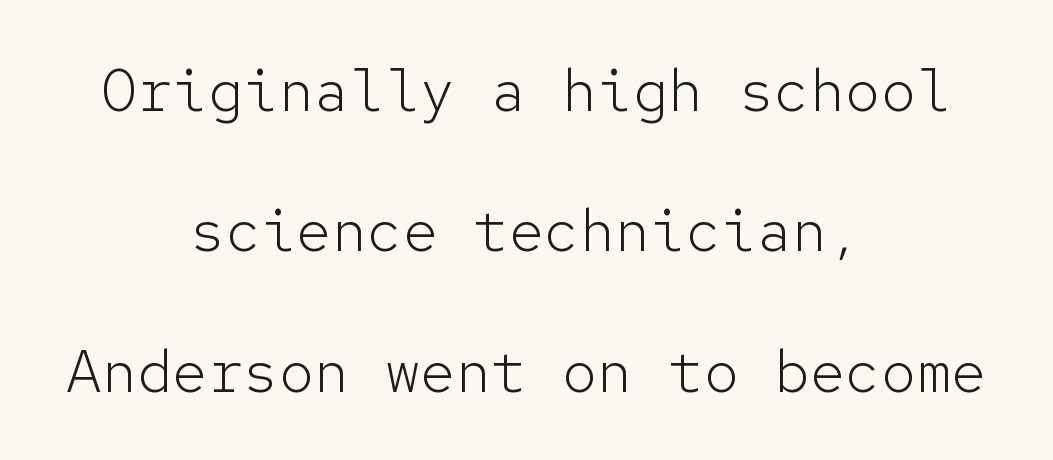
Q: Is the text bold? A: No.
Q: Is the text italic (slanted)? A: No, it is upright.
Q: Is the typeface a serif or a sans-serif typeface? A: Sans-serif.
Q: Is the text underlined? A: No.
Q: How is the paragraph aligned? A: Centered.
Q: Is the spacing between letters normal or unusually wide? A: Normal.
Q: Is the spacing between lines tight, normal or loose? A: Loose.
Q: Width (condensed, normal, or wide)? A: Normal.
Q: Stroke contrast? A: Low.
Q: x-height? A: Medium.
Q: Monospaced? A: Yes.
